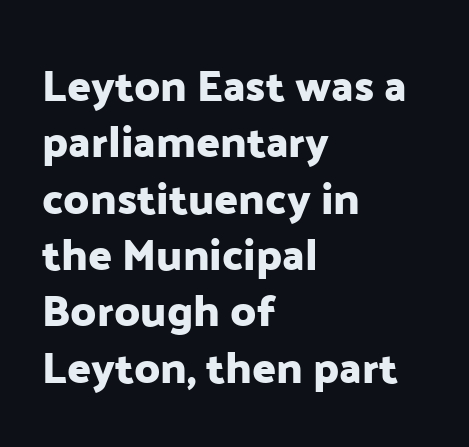
Descenders hang freely into open space. The designer left line spacing at the default. Looks like regular typesetting: each glyph gets only the width it needs. Typographically, this falls in the sans-serif category. If you drew a line through each stem, it would be perfectly vertical. The setting favours the left margin, as ordinary paragraphs usually do.
